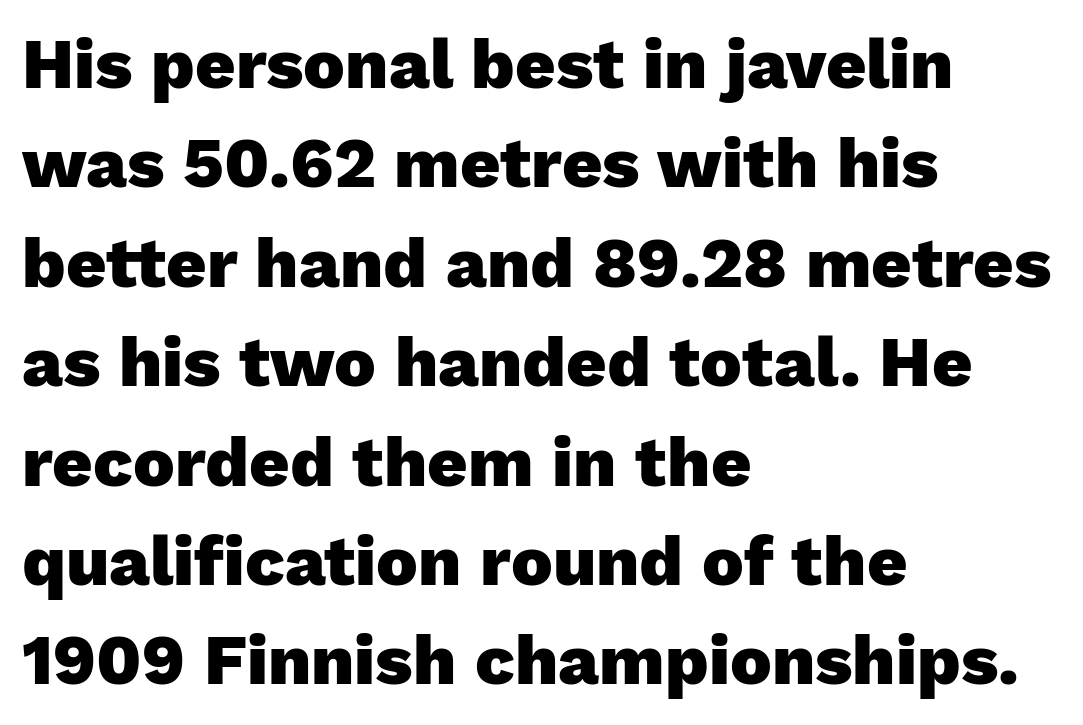
A typesetter would call this leading conventional body-copy spacing. Glyph-to-glyph distance matches everyday printed text. Style check: upright. Varying glyph widths throughout — classic text-font behaviour.
